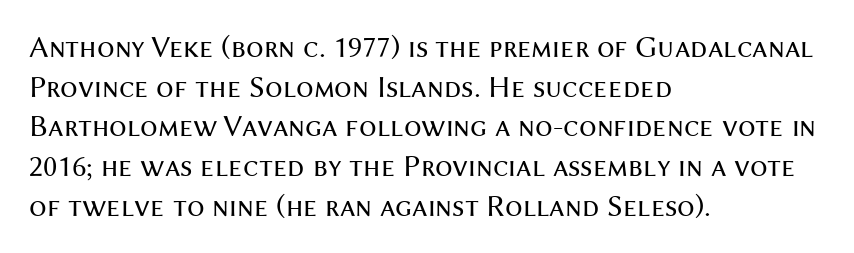
{"serif": "no", "italic": "no", "bold": "no", "weight": "regular", "width": "normal", "stroke_contrast": "medium", "x_height": "medium", "monospaced": "no", "underline": "no", "align": "left", "line_spacing": "normal", "line_spacing_ratio": 1.28, "letter_spacing": "normal", "letter_spacing_em": 0.0, "glyph_px": 31}
